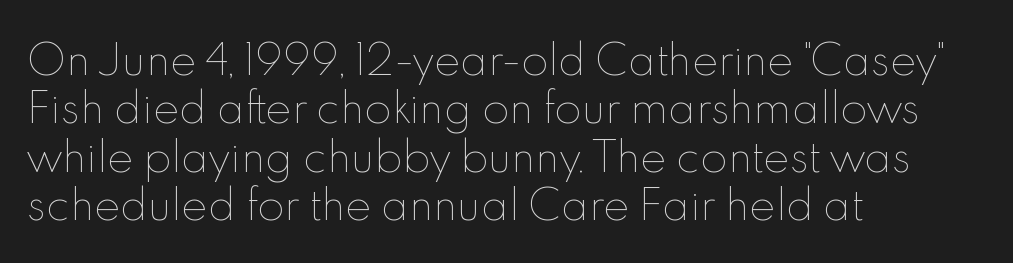
The image shows 40 px thin type, upright; set left-aligned, line spacing 1.21x, normal letter spacing, not underlined; a small x-height.
